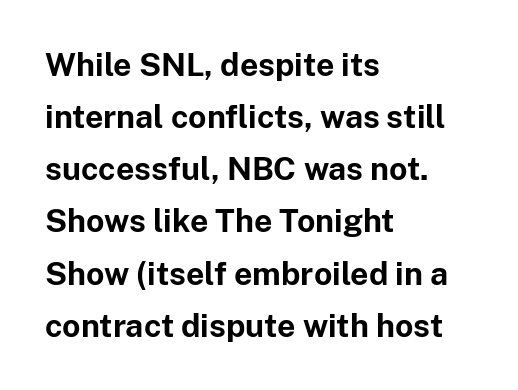
Notice how thick the strokes are: this is what a full bold looks like. No feet cap the strokes, marking this as sans-serif type. If you drew a ruler down the left edge, every line would touch it. The passage shown is typed in a proportional face where columns would drift.
